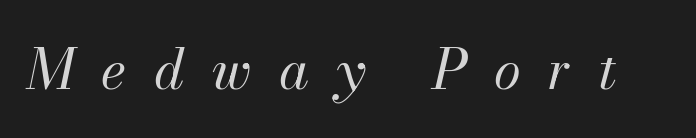
The tracking reads as deliberately expanded to a designer's eye. Beneath every word, the page is bare. In terms of posture, this sample is oblique. The letters advance in unequal steps, a hallmark of proportional type. The characters are drawn with everyday or finer stroke widths.
